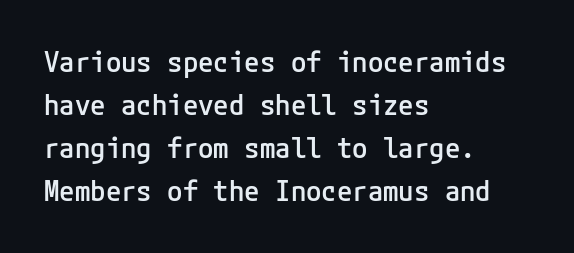
{"serif": "no", "italic": "no", "bold": "semi", "weight": "semibold", "width": "normal", "stroke_contrast": "low", "x_height": "medium", "underline": "no", "align": "left", "line_spacing": "normal", "line_spacing_ratio": 1.54, "letter_spacing": "normal", "letter_spacing_em": 0.0, "glyph_px": 28}
